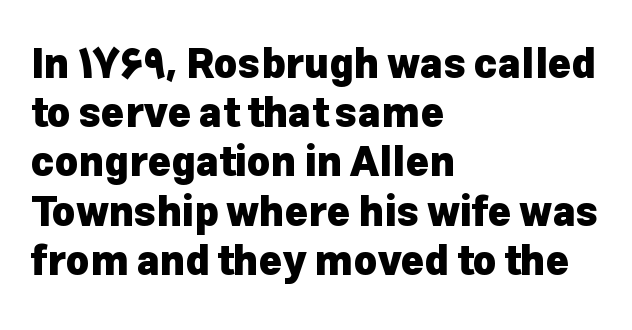
The image shows 40 px heavy sans-serif type, upright; set left-aligned, line spacing 1.23x, normal letter spacing, not underlined; low stroke contrast and a medium x-height.
